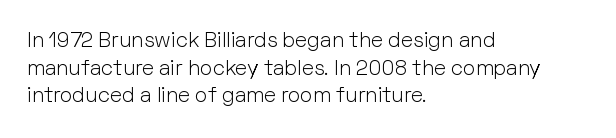
Q: Is the text bold? A: No.
Q: Is the text italic (slanted)? A: No, it is upright.
Q: Is the text underlined? A: No.
Q: How is the paragraph aligned? A: Left-aligned.
Q: Is the spacing between letters normal or unusually wide? A: Normal.
Q: Is the spacing between lines tight, normal or loose? A: Normal.
